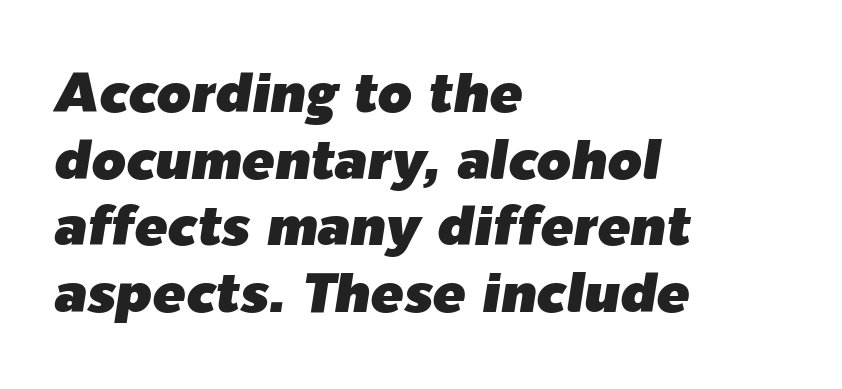
The passage shown leans; its letterforms are oblique. The typesetter chose a ragged-right arrangement here. How are the letters spaced? Ordinarily, with no added tracking. Honestly, there is no underline to notice here at all. This sample has the flowing, uneven cadence of proportional lettering.
